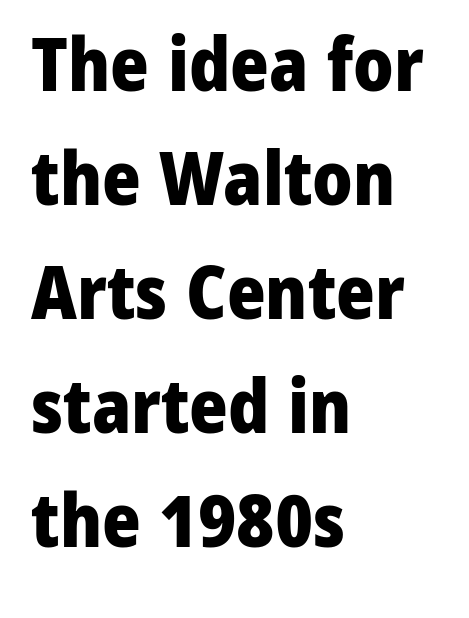
Q: Is the text bold? A: Yes.
Q: Is the text italic (slanted)? A: No, it is upright.
Q: Is the typeface a serif or a sans-serif typeface? A: Sans-serif.
Q: Is the text underlined? A: No.
Q: How is the paragraph aligned? A: Left-aligned.
Q: Is the spacing between letters normal or unusually wide? A: Normal.
Q: Is the spacing between lines tight, normal or loose? A: Normal.
Q: Width (condensed, normal, or wide)? A: Normal.
Q: Stroke contrast? A: Low.
Q: x-height? A: Medium.
Q: Monospaced? A: No.
